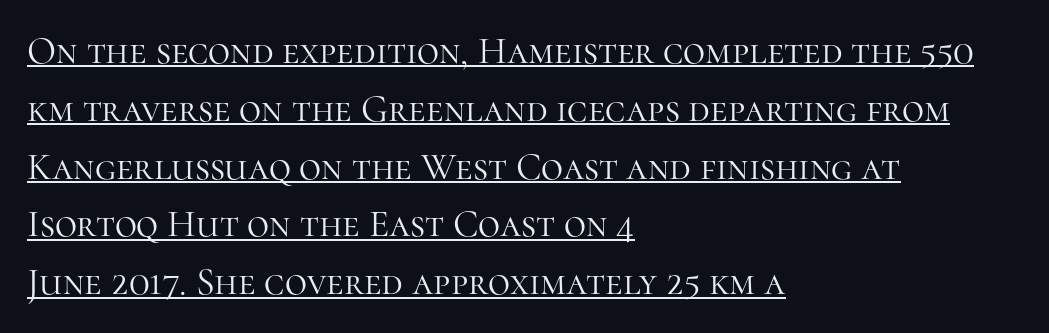
Q: Is the text bold? A: No.
Q: Is the text italic (slanted)? A: No, it is upright.
Q: Is the typeface a serif or a sans-serif typeface? A: Serif.
Q: Is the text underlined? A: Yes.
Q: How is the paragraph aligned? A: Left-aligned.
Q: Is the spacing between letters normal or unusually wide? A: Normal.
Q: Is the spacing between lines tight, normal or loose? A: Normal.
Q: Width (condensed, normal, or wide)? A: Normal.
Q: Stroke contrast? A: High.
Q: x-height? A: Medium.
Q: Monospaced? A: No.
